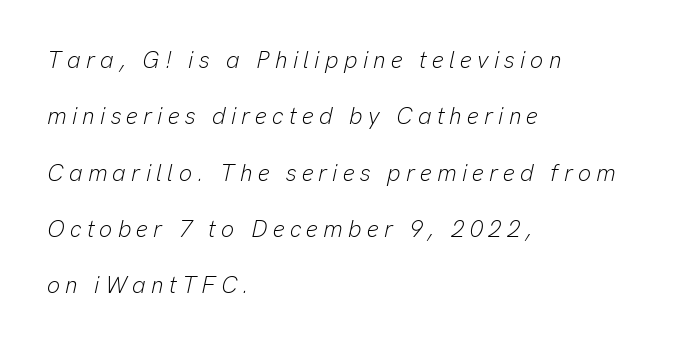
In terms of leading, this rendering errs on the spacious side. The letterforms sit at book weight or below. A typesetter would mark this as italic. Is the letter spacing exaggerated? Yes — the characters are pushed far apart.
